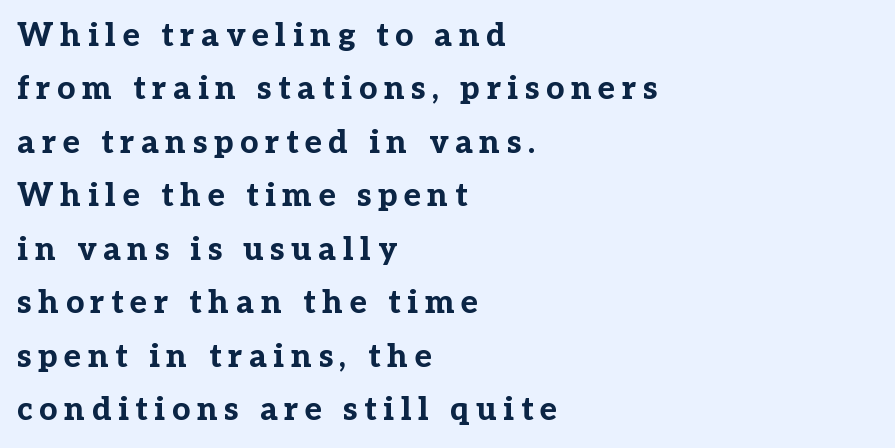
Students, observe: this is what conventionally led text looks like. I'd describe the lettering as bold — thick and assertive. No word sits above an underline. The gaps between neighbouring characters are conspicuously large. Varying glyph widths throughout — classic text-font behaviour. Short and long lines alike share a common starting point at left.
